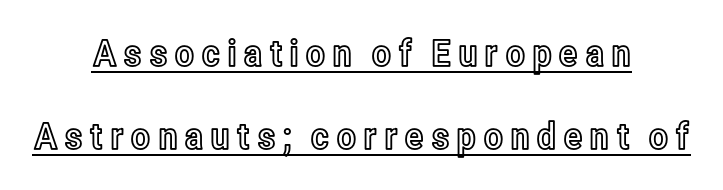
{"italic": "no", "width": "condensed", "x_height": "medium", "monospaced": "no", "underline": "yes", "align": "center", "line_spacing": "loose", "line_spacing_ratio": 2.24, "glyph_px": 37}
